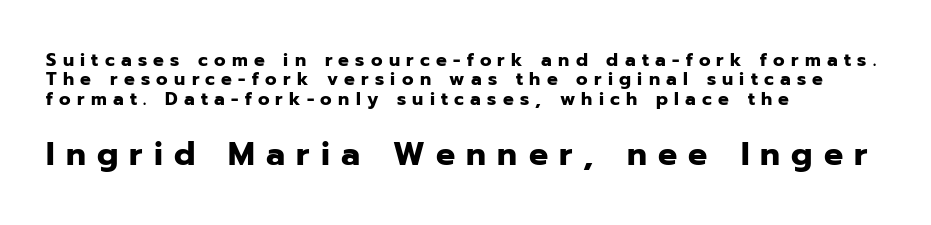
Q: Is the text bold? A: Yes.
Q: Is the text italic (slanted)? A: No, it is upright.
Q: Is the typeface a serif or a sans-serif typeface? A: Sans-serif.
Q: Is the text underlined? A: No.
Q: How is the paragraph aligned? A: Left-aligned.
Q: Is the spacing between letters normal or unusually wide? A: Unusually wide.
Q: Is the spacing between lines tight, normal or loose? A: Tight.
Q: Which block of text is set in a larger size, the first (top) or the second (bottom)? A: The second (bottom) one.
Q: Width (condensed, normal, or wide)? A: Normal.
Q: Stroke contrast? A: Low.
Q: x-height? A: Medium.
Q: Monospaced? A: No.
